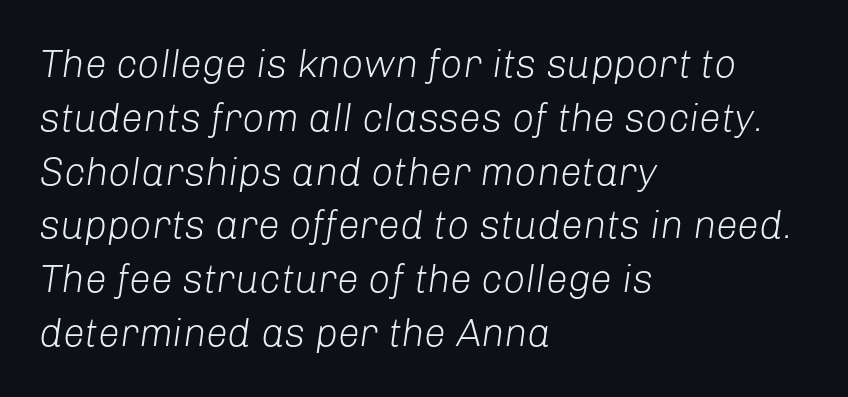
The typesetting does not lean heavy: it is not bold. In terms of posture, this sample is oblique. The glyphs are unaccompanied by any horizontal stroke below them. Default kerning and tracking; the words read as compact shapes. This sample has the flowing, uneven cadence of proportional lettering. Honestly, the row spacing looks completely unremarkable.
